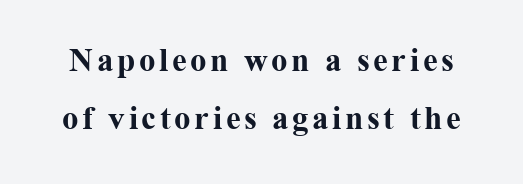
Q: Is the text bold? A: Yes.
Q: Is the text italic (slanted)? A: No, it is upright.
Q: Is the typeface a serif or a sans-serif typeface? A: Serif.
Q: Is the text underlined? A: No.
Q: Width (condensed, normal, or wide)? A: Normal.
Q: Stroke contrast? A: Medium.
Q: x-height? A: Medium.
Q: Monospaced? A: No.
